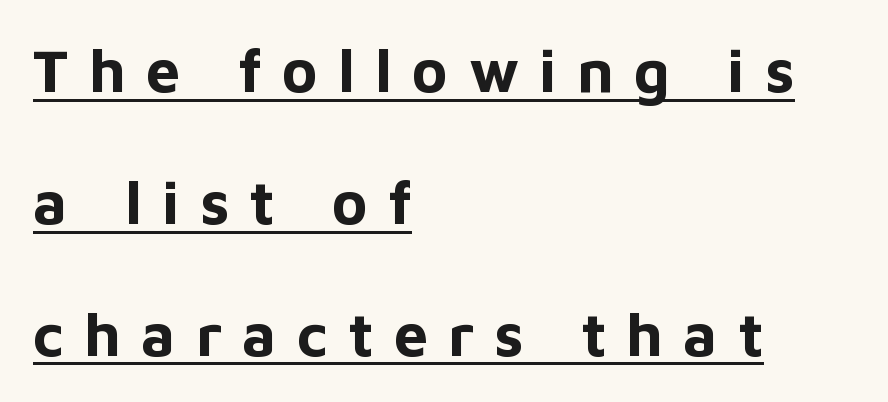
The image shows 61 px bold sans-serif type, upright; set left-aligned, loose line spacing (2.16x), unusually wide letter spacing (+0.33 em), underlined; low stroke contrast and a medium x-height.
